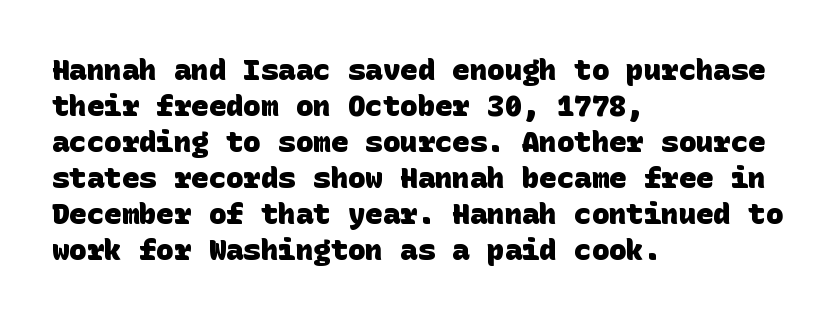
You can tell from the bare stems that sans-serif type was used. Thick stems and heavy bowls — unmistakably bold. The words here are not underlined. In terms of letterspacing, this is plain default setting.
